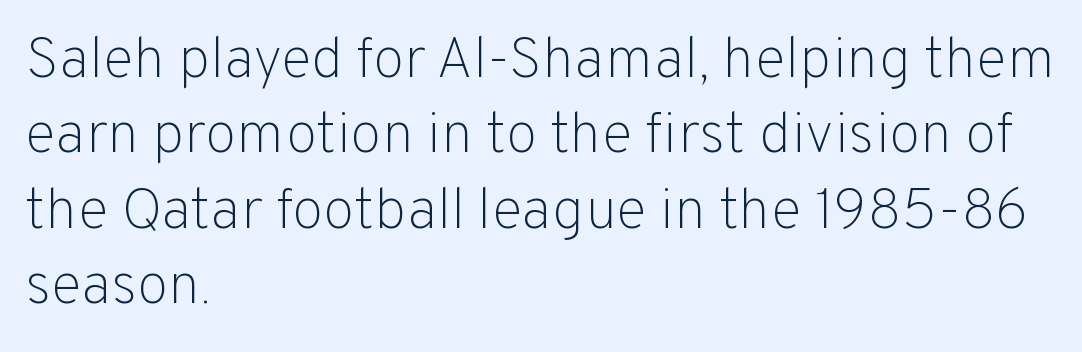
The image shows 58 px light sans-serif type, upright; set left-aligned, normal line spacing (1.3x), normal letter spacing, not underlined; low stroke contrast and a medium x-height.
